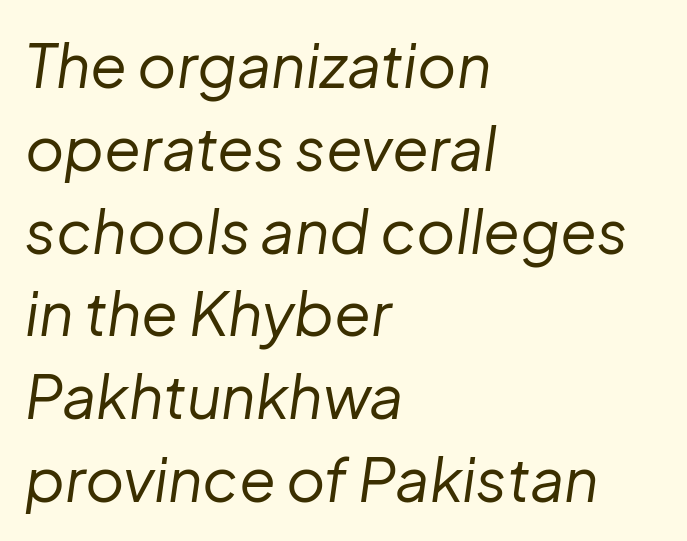
Rule under the text: the space is simply empty. The space between consecutive lines is moderate. A classic flush-left, rag-right setting is used for this passage. Words appear dense and cohesive because spacing is normal. The whole block is typeset with a tilt.
